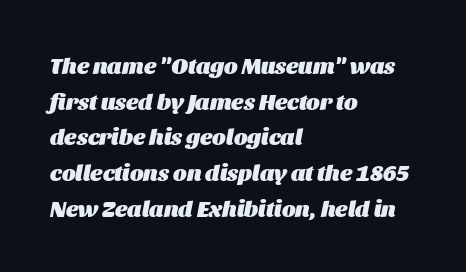
{"italic": "yes", "lean": "right", "slant_degrees": 11, "bold": "yes", "underline": "no", "align": "left", "line_spacing": "normal", "line_spacing_ratio": 1.55, "letter_spacing": "normal", "letter_spacing_em": 0.0, "glyph_px": 23}
